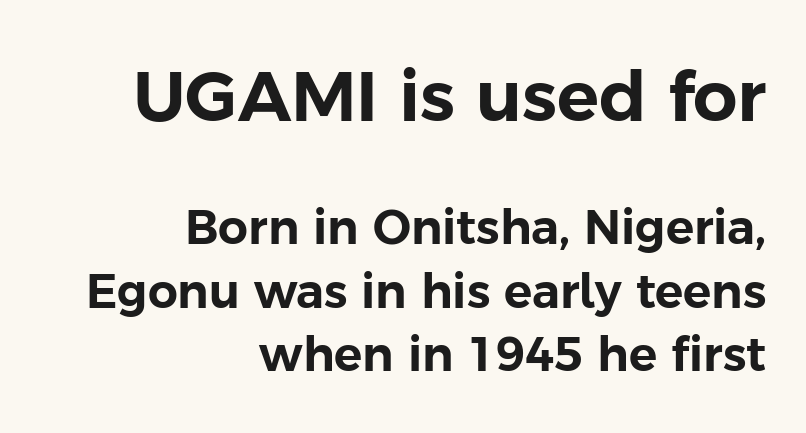
Q: Is the text italic (slanted)? A: No, it is upright.
Q: Is the typeface a serif or a sans-serif typeface? A: Sans-serif.
Q: Is the text underlined? A: No.
Q: How is the paragraph aligned? A: Right-aligned.
Q: Is the spacing between letters normal or unusually wide? A: Normal.
Q: Is the spacing between lines tight, normal or loose? A: Normal.
Q: Which block of text is set in a larger size, the first (top) or the second (bottom)? A: The first (top) one.
Q: Width (condensed, normal, or wide)? A: Normal.
Q: Stroke contrast? A: Low.
Q: x-height? A: Medium.
Q: Monospaced? A: No.
